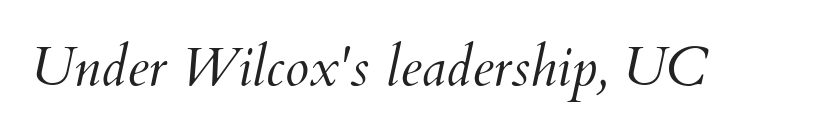
The image shows 55 px light type, italic (leaning right); set normal letter spacing, not underlined; medium stroke contrast and a small x-height.
